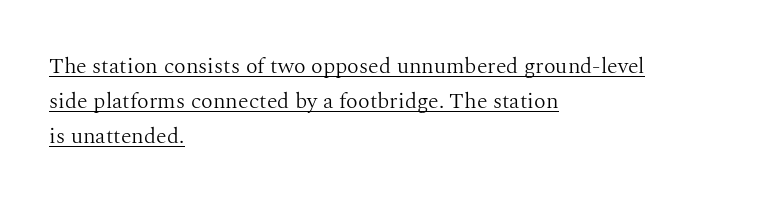
The image shows 22 px text type, upright; set left-aligned, normal line spacing (1.58x), normal letter spacing, underlined.
